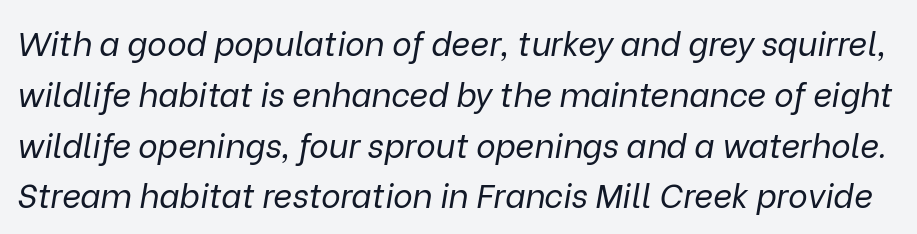
The image shows 33 px regular-weight type, italic (leaning right); set normal line spacing (1.54x), normal letter spacing, not underlined; low stroke contrast and a medium x-height.
